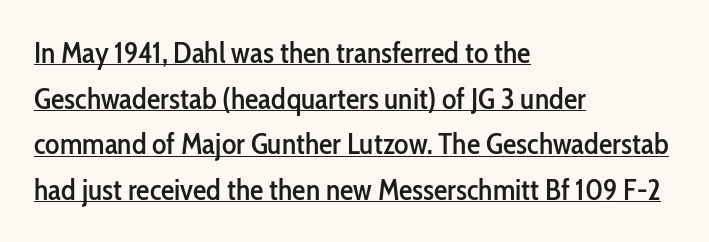
One glance says typical: line gaps are just what's usual. The type is set solid horizontally, with unmodified tracking. Emphasis is given by a line drawn under the lettering. A typesetter would mark this as roman, not italic. This sample has the flowing, uneven cadence of proportional lettering. Reading down the block, your eye returns to a fixed left position each line.
